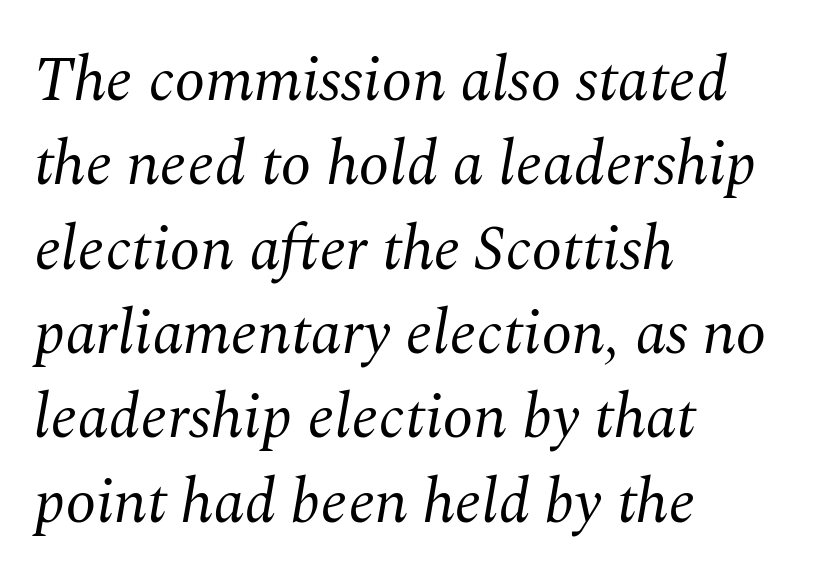
Q: Is the text bold? A: No.
Q: Is the text italic (slanted)? A: Yes, it leans right by about 10 degrees.
Q: Is the typeface a serif or a sans-serif typeface? A: Serif.
Q: Is the text underlined? A: No.
Q: How is the paragraph aligned? A: Left-aligned.
Q: Is the spacing between letters normal or unusually wide? A: Normal.
Q: Is the spacing between lines tight, normal or loose? A: Normal.
Q: Width (condensed, normal, or wide)? A: Normal.
Q: Stroke contrast? A: Medium.
Q: x-height? A: Medium.
Q: Monospaced? A: No.
